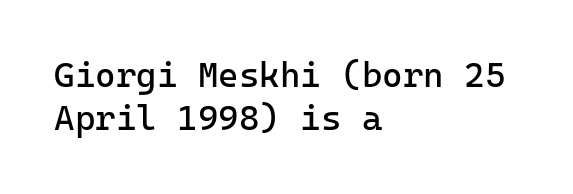
The baseline area is clear. Students, note that the glyphs here touch the page at normal intervals. Stem width sits at or under what a default text font uses. What kind of face is this? One without serifs — a sans.
